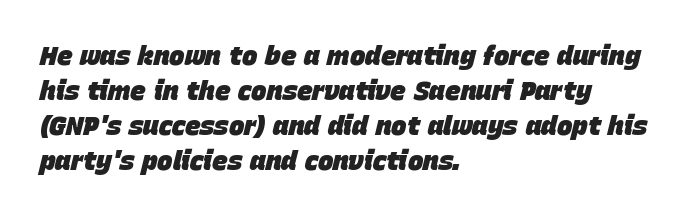
Q: Is the text bold? A: Yes.
Q: Is the text italic (slanted)? A: Yes, it leans right by about 15 degrees.
Q: Is the text underlined? A: No.
Q: How is the paragraph aligned? A: Left-aligned.
Q: Is the spacing between letters normal or unusually wide? A: Normal.
Q: Is the spacing between lines tight, normal or loose? A: Normal.
